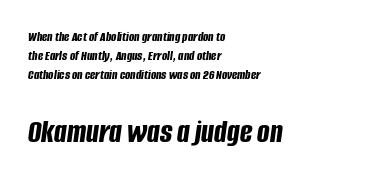
{"italic": "yes", "lean": "right", "slant_degrees": 8, "bold": "yes", "weight": "bold", "width": "condensed", "stroke_contrast": "low", "x_height": "large", "monospaced": "no", "underline": "no", "align": "left", "line_spacing": "normal", "line_spacing_ratio": 1.37, "letter_spacing": "normal", "letter_spacing_em": 0.0, "larger_block": "second", "size_ratio": 2.36, "glyph_px": 33}
